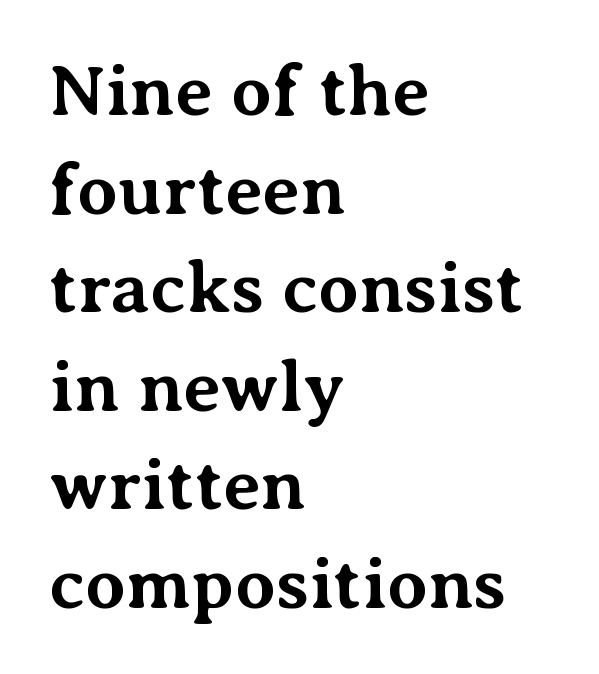
The image shows 73 px bold serif type, upright; set left-aligned, normal line spacing (1.35x), normal letter spacing, not underlined; medium stroke contrast and a medium x-height.
